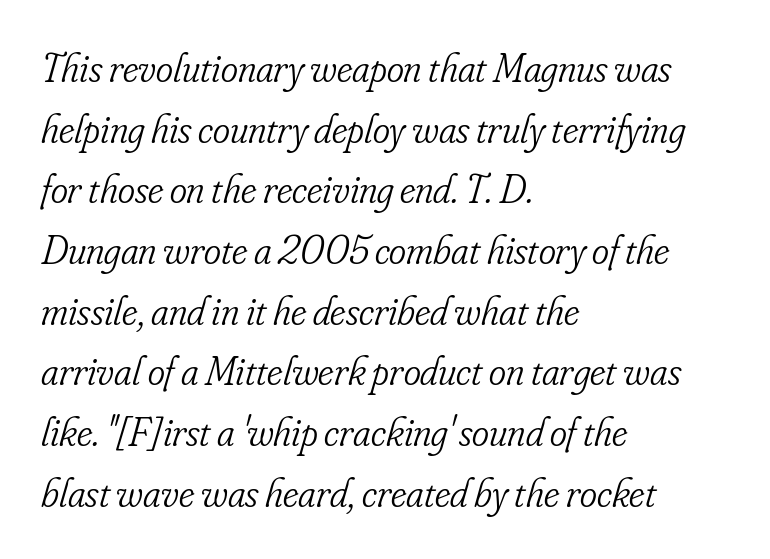
Q: Is the text bold? A: No.
Q: Is the text italic (slanted)? A: Yes, it leans right by about 16 degrees.
Q: Is the typeface a serif or a sans-serif typeface? A: Serif.
Q: Is the text underlined? A: No.
Q: How is the paragraph aligned? A: Left-aligned.
Q: Is the spacing between letters normal or unusually wide? A: Normal.
Q: Is the spacing between lines tight, normal or loose? A: Normal.
Q: Width (condensed, normal, or wide)? A: Condensed.
Q: Stroke contrast? A: Low.
Q: x-height? A: Small.
Q: Monospaced? A: No.
